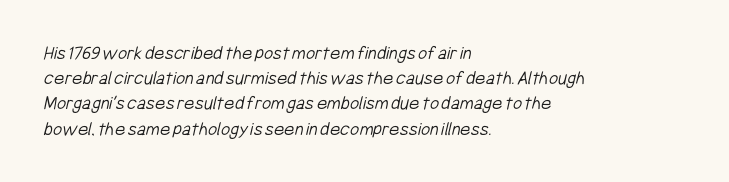
The image shows 20 px text type; set left-aligned, normal line spacing (1.26x), normal letter spacing, not underlined.
